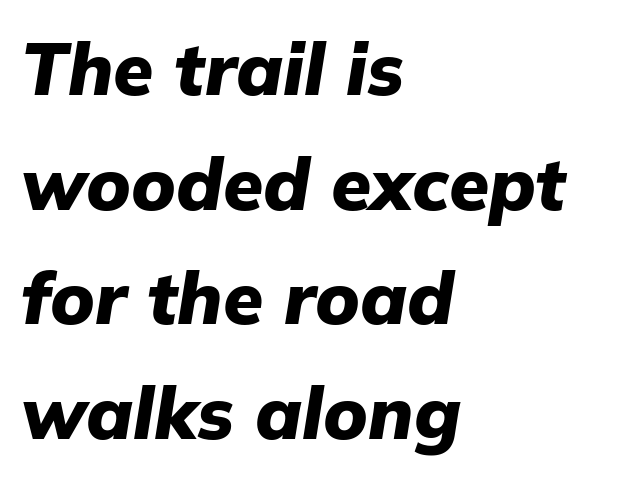
All the whitespace from short lines collects on the right. Every letter is thick-stroked: bold, no question. Looking at the ascenders, they clearly lean. Looks like regular typesetting: each glyph gets only the width it needs. Descenders hang freely into open space.
